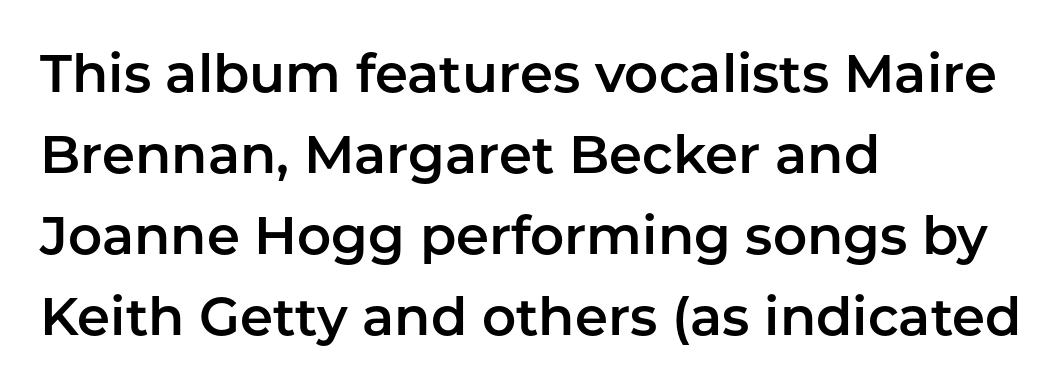
The image shows 53 px sans-serif type, upright; set left-aligned, normal line spacing (1.53x), normal letter spacing, not underlined; low stroke contrast and a medium x-height.
